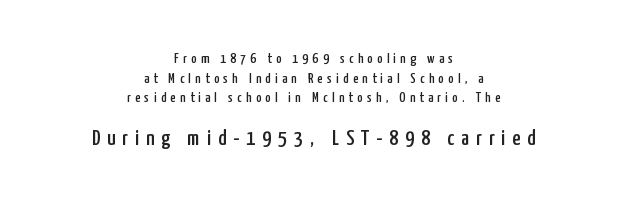
Leading matches the norm, producing a regular column. The paragraph shown floats in the horizontal middle. Look at the tracking — it's clearly loosened, letters drifting apart. Posture: vertical. The composition opens small and finishes big. The strip under each line holds only bare page.
